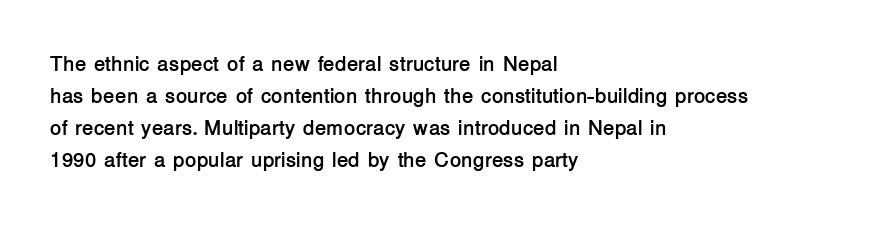
Q: Is the text bold? A: Yes.
Q: Is the text italic (slanted)? A: No, it is upright.
Q: Is the text underlined? A: No.
Q: How is the paragraph aligned? A: Left-aligned.
Q: Is the spacing between letters normal or unusually wide? A: Normal.
Q: Is the spacing between lines tight, normal or loose? A: Normal.
